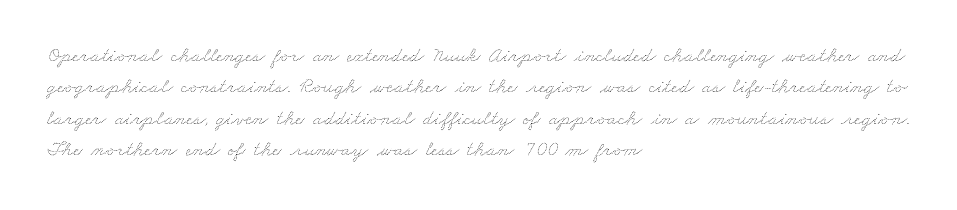
Q: Is the text bold? A: No.
Q: Is the text underlined? A: No.
Q: How is the paragraph aligned? A: Left-aligned.
Q: Is the spacing between letters normal or unusually wide? A: Normal.
Q: Is the spacing between lines tight, normal or loose? A: Normal.
